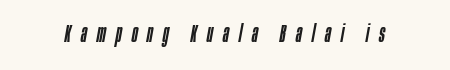
The image shows 25 px text type, italic (leaning right); set unusually wide letter spacing (+0.4 em), not underlined.
